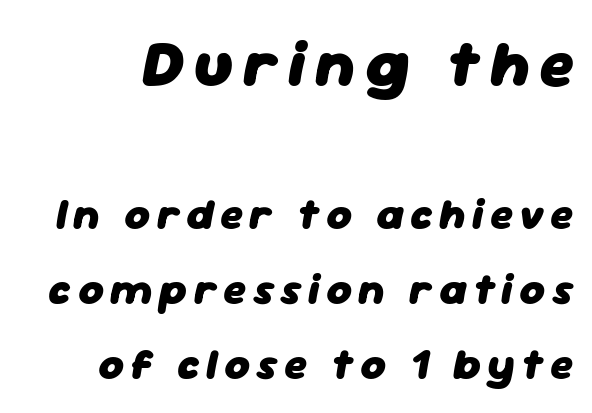
Descenders are the only things crossing below the line. Character widths vary here, with narrow letters taking less room than wide ones. Is the lower block the larger one? No — the upper block carries the bigger type. The axis of the letterforms is tilted away from vertical. The face used here has the dense, thick strokes of a bold.
